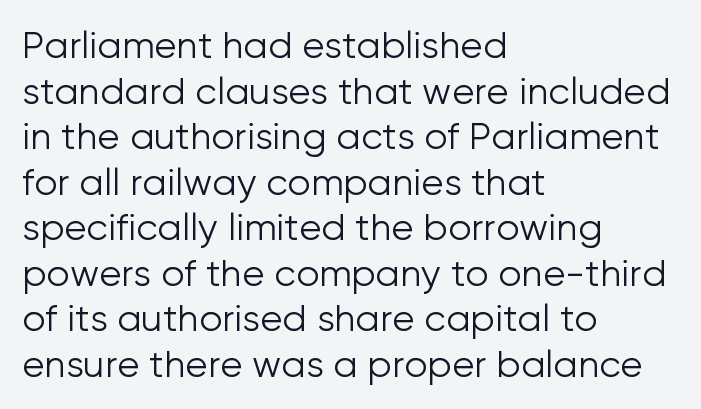
{"serif": "no", "italic": "no", "bold": "no", "weight": "light", "width": "normal", "stroke_contrast": "low", "x_height": "medium", "monospaced": "no", "underline": "no", "align": "left", "line_spacing_ratio": 1.23, "letter_spacing": "normal", "letter_spacing_em": 0.0, "glyph_px": 37}
